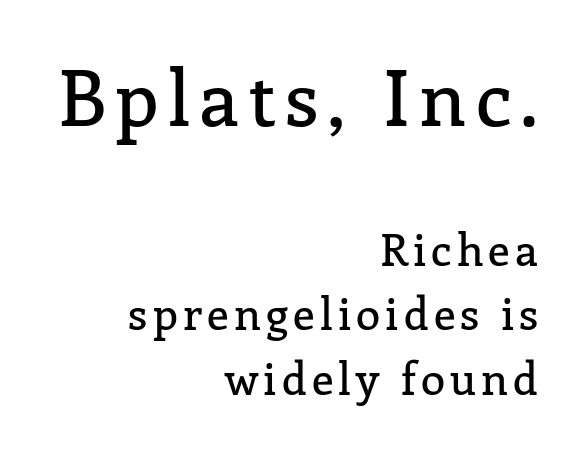
Proportional: the letters do not fall into vertical columns. You get the large type first, then a drop to smaller type. Quick note: not italic, upright. The area under the type is left untouched. The font family rendered here belongs to the serif group.
